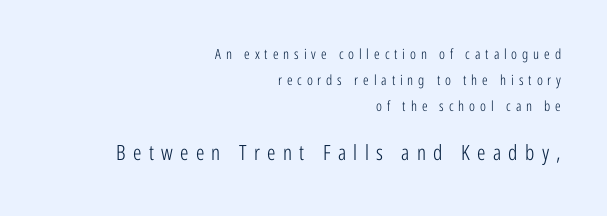
{"italic": "no", "bold": "no", "underline": "no", "align": "right", "line_spacing_ratio": 1.87, "letter_spacing": "wide", "letter_spacing_em": 0.35, "larger_block": "second", "size_ratio": 1.5, "glyph_px": 21}
